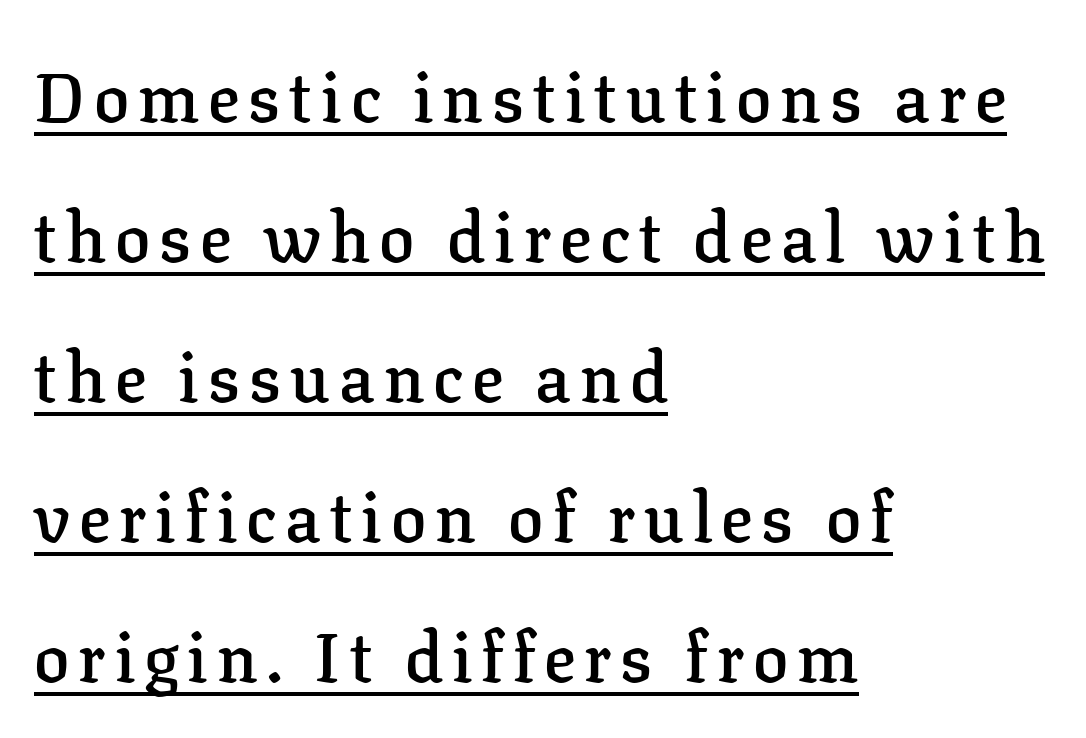
{"serif": "yes", "italic": "no", "bold": "semi", "weight": "semibold", "width": "normal", "stroke_contrast": "low", "x_height": "medium", "monospaced": "no", "underline": "yes", "align": "left", "line_spacing": "loose", "line_spacing_ratio": 2.0, "glyph_px": 70}
